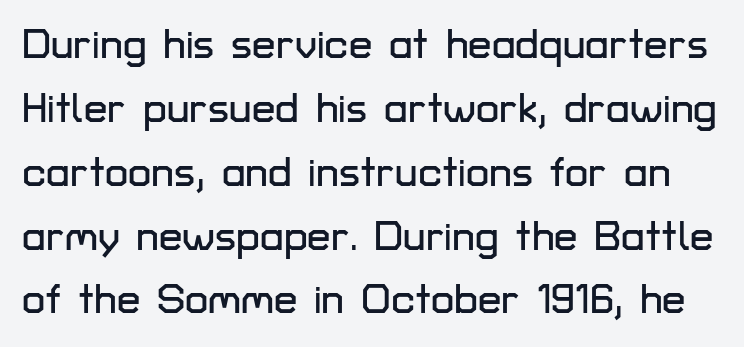
Q: Is the text italic (slanted)? A: No, it is upright.
Q: Is the typeface a serif or a sans-serif typeface? A: Sans-serif.
Q: Is the text underlined? A: No.
Q: Is the spacing between letters normal or unusually wide? A: Normal.
Q: Is the spacing between lines tight, normal or loose? A: Normal.
Q: Width (condensed, normal, or wide)? A: Normal.
Q: Stroke contrast? A: Low.
Q: x-height? A: Medium.
Q: Monospaced? A: No.
